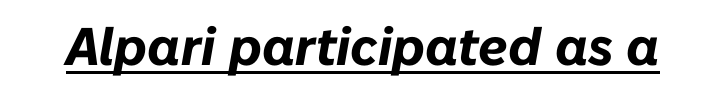
Words appear dense and cohesive because spacing is normal. The typesetting leans heavy: a genuine bold. The font's italic variant was chosen for this text. Note the varied advance widths — an 'i' is clearly narrower than an 'm'.
